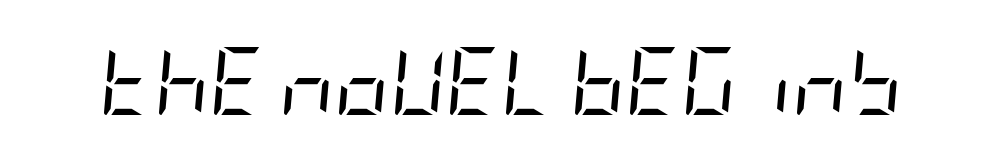
Lines of text with bare space underneath. The typesetting does not lean heavy: it is not bold. Students, note that the glyphs here touch the page at normal intervals. Yep, that's italic — everything's leaning.
